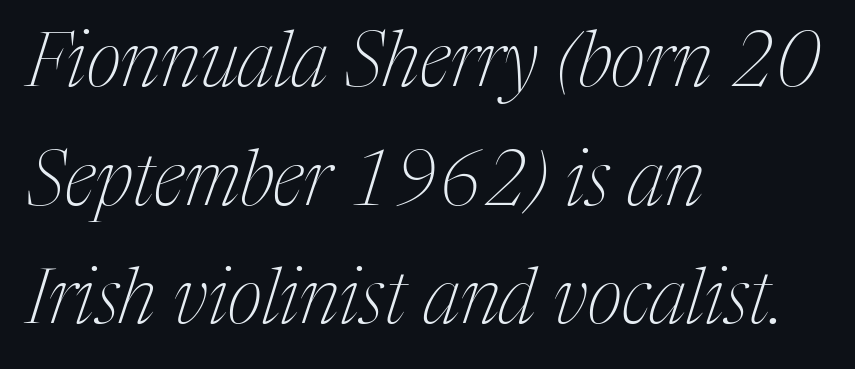
Small tapered or slab feet sit at the stroke ends, so this counts as serif. Underline: absent. The strokes are not fattened; the text isn't bold. Honestly, the letter spacing is just normal — you wouldn't notice it. Spacing verdict: proportional, widths tailored to each character. Whoever set this chose a conventional vertical rhythm.
